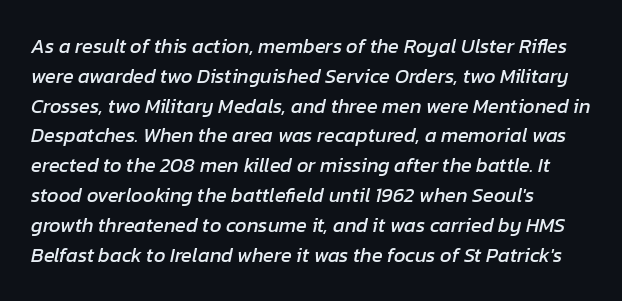
The words here are not underlined. This is oblique type, the kind used for emphasis or titles. The rag falls on the right side of this text block. Reading down the column, the eye jumps a familiar distance to each next line. Is the letter spacing exaggerated? No — it looks like the ordinary default.
